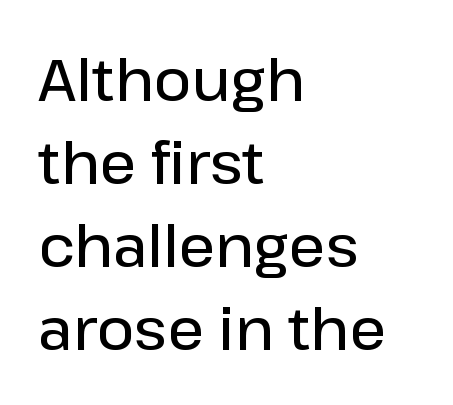
If you drew a ruler down the left edge, every line would touch it. The rendering uses natural spacing where letterforms have individual widths. The passage shown is not underscored anywhere. Regular leading. A typesetter would label this face a sans. Quick note: not italic, upright.
